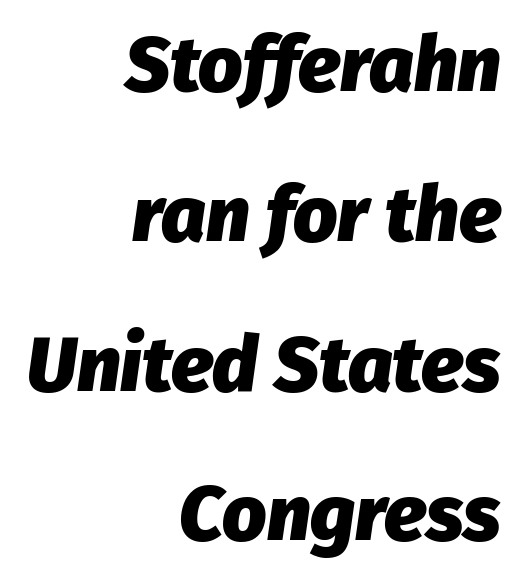
The letters are slanted; this is an italic face. The letters advance in unequal steps, a hallmark of proportional type. The words here are not underlined. Thick stems and heavy bowls — unmistakably bold.
